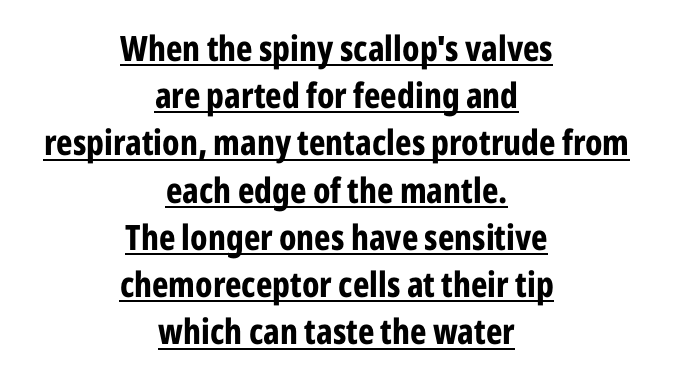
{"serif": "no", "italic": "no", "bold": "yes", "weight": "bold", "width": "condensed", "stroke_contrast": "low", "x_height": "medium", "monospaced": "no", "underline": "yes", "align": "center", "line_spacing": "normal", "line_spacing_ratio": 1.35, "letter_spacing": "normal", "letter_spacing_em": 0.0, "glyph_px": 35}
